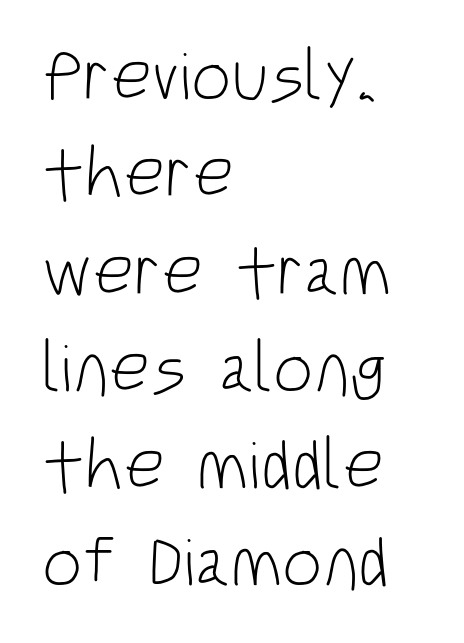
The image shows 71 px light, condensed sans-serif type, upright; set left-aligned, normal line spacing (1.37x), normal letter spacing, not underlined; low stroke contrast and a large x-height.
